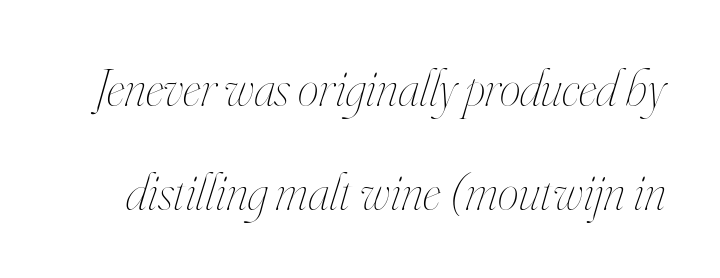
The image shows 53 px thin, condensed type, italic (leaning right); set loose line spacing (1.96x), normal letter spacing, not underlined; high stroke contrast and a small x-height.
